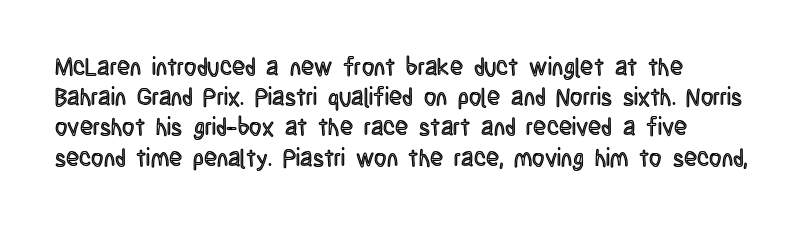
Q: Is the text italic (slanted)? A: No, it is upright.
Q: Is the text underlined? A: No.
Q: How is the paragraph aligned? A: Left-aligned.
Q: Is the spacing between letters normal or unusually wide? A: Normal.
Q: Is the spacing between lines tight, normal or loose? A: Normal.
